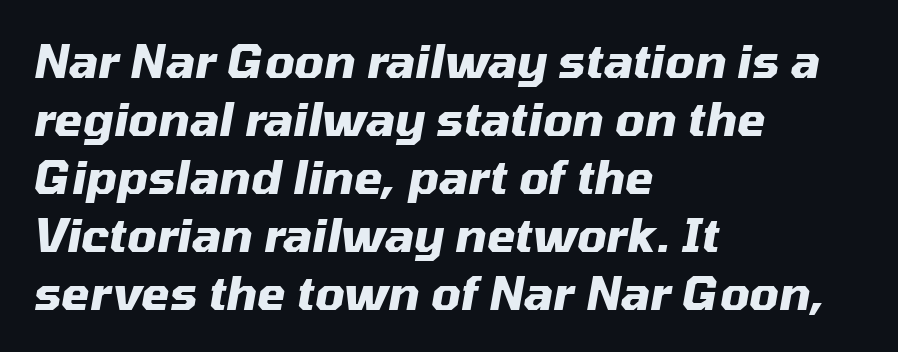
Proportional: the letters do not fall into vertical columns. Observe the lean: these are italic letterforms. The glyphs are unaccompanied by any horizontal stroke below them. Leading: standard. The lines in this sample share a left origin and differ only in where they stop. Is the letter spacing exaggerated? No — it looks like the ordinary default.
